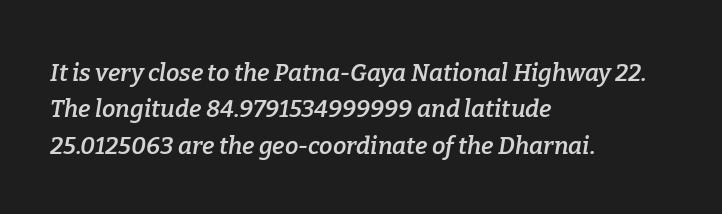
{"italic": "yes", "lean": "right", "slant_degrees": 9, "bold": "semi", "underline": "no", "align": "left", "line_spacing": "normal", "line_spacing_ratio": 1.52, "letter_spacing": "normal", "letter_spacing_em": 0.0, "glyph_px": 24}
